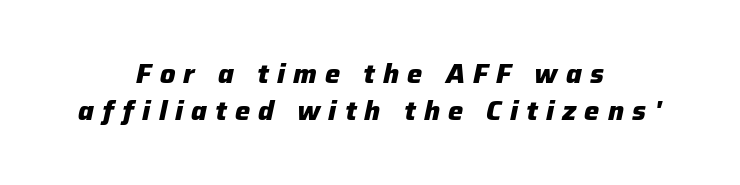
{"italic": "yes", "lean": "right", "slant_degrees": 12, "bold": "yes", "underline": "no", "align": "center", "line_spacing": "normal", "line_spacing_ratio": 1.38, "letter_spacing": "wide", "letter_spacing_em": 0.3, "glyph_px": 27}
